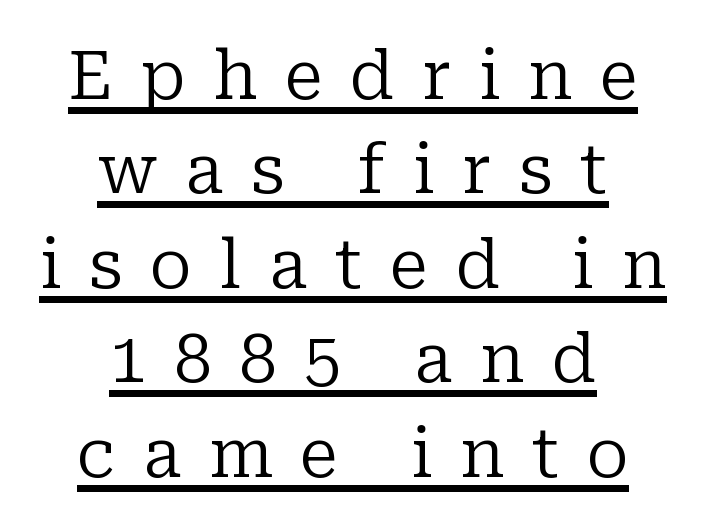
Q: Is the text bold? A: No.
Q: Is the text italic (slanted)? A: No, it is upright.
Q: Is the typeface a serif or a sans-serif typeface? A: Serif.
Q: Is the text underlined? A: Yes.
Q: How is the paragraph aligned? A: Centered.
Q: Is the spacing between letters normal or unusually wide? A: Unusually wide.
Q: Is the spacing between lines tight, normal or loose? A: Normal.
Q: Width (condensed, normal, or wide)? A: Normal.
Q: Stroke contrast? A: Low.
Q: x-height? A: Medium.
Q: Monospaced? A: No.
